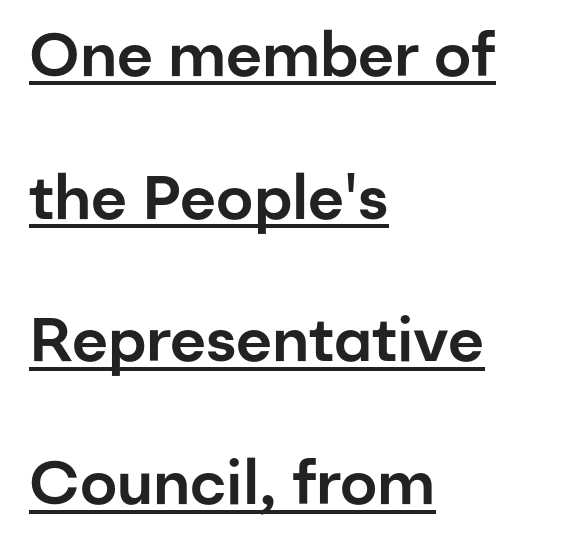
{"serif": "no", "italic": "no", "width": "normal", "stroke_contrast": "low", "x_height": "medium", "monospaced": "no", "underline": "yes", "align": "left", "line_spacing": "loose", "line_spacing_ratio": 2.34, "letter_spacing": "normal", "letter_spacing_em": 0.0, "glyph_px": 61}
